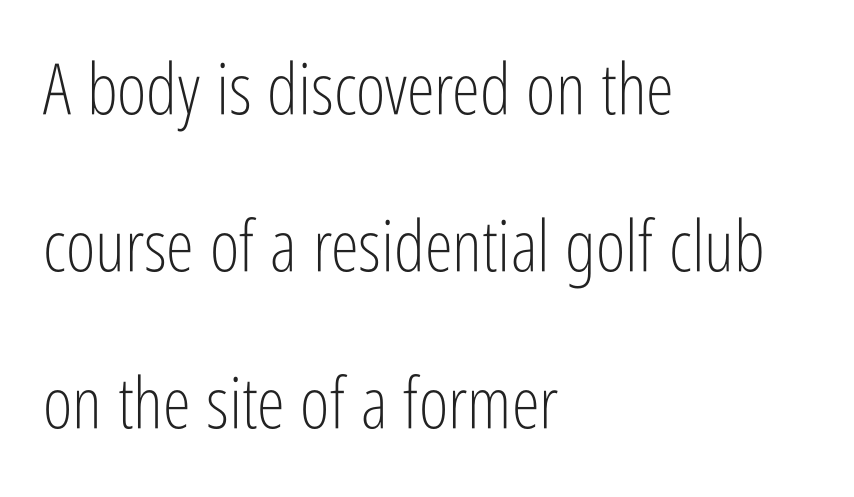
Spacing between characters is what you'd get straight out of the box. If you measured baseline to baseline, you'd find a long distance. The specimen reads as upright at a glance. The passage shown is typed in a proportional face where columns would drift. Underline: absent. In terms of letterform style, serifs are entirely absent.
